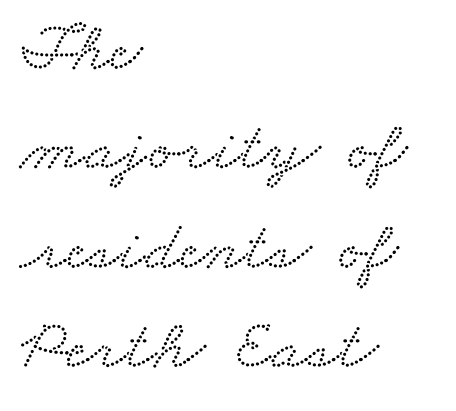
Tracking here is standard; glyphs follow each other at the usual distance. The strip under each line holds only bare page. Regular leading. You could not count columns in this text — the font is proportionally spaced. All the whitespace from short lines collects on the right.
